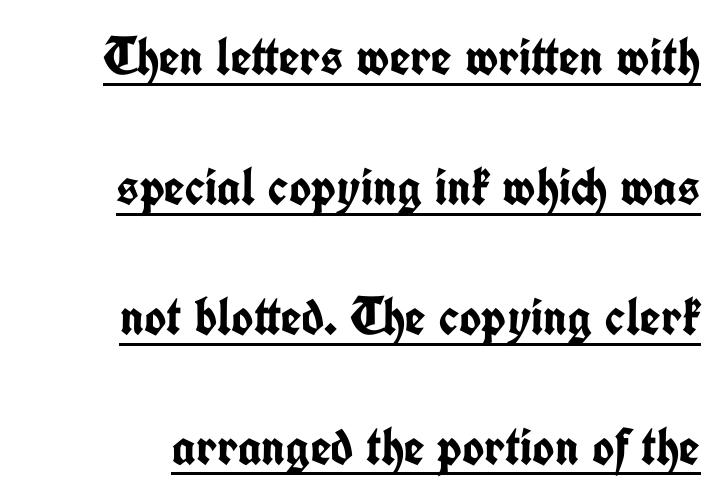
Q: Is the text bold? A: Yes.
Q: Is the text italic (slanted)? A: No, it is upright.
Q: Is the typeface a serif or a sans-serif typeface? A: Sans-serif.
Q: Is the text underlined? A: Yes.
Q: Is the spacing between letters normal or unusually wide? A: Normal.
Q: Is the spacing between lines tight, normal or loose? A: Loose.
Q: Width (condensed, normal, or wide)? A: Condensed.
Q: Stroke contrast? A: Low.
Q: x-height? A: Medium.
Q: Monospaced? A: No.
